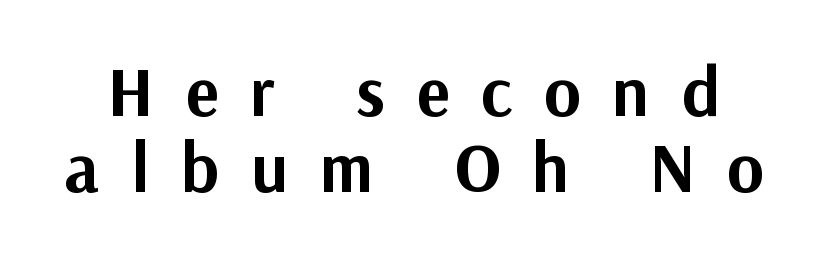
{"serif": "no", "italic": "no", "bold": "yes", "weight": "bold", "width": "normal", "stroke_contrast": "medium", "x_height": "medium", "monospaced": "no", "underline": "no", "line_spacing": "tight", "line_spacing_ratio": 1.08, "letter_spacing": "wide", "letter_spacing_em": 0.45, "glyph_px": 70}
